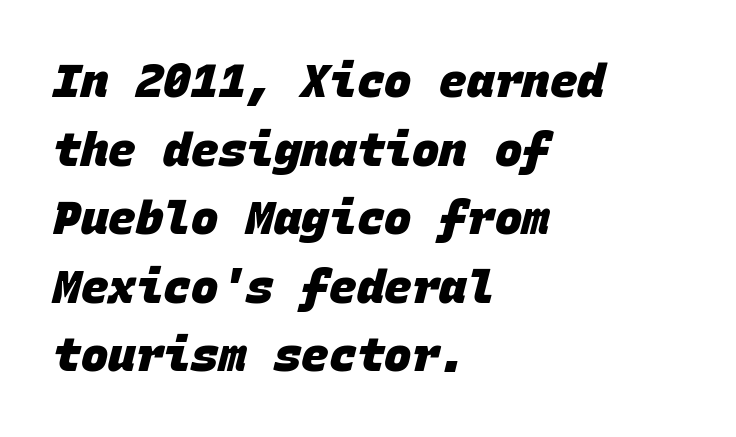
The image shows 46 px heavy sans-serif type, monospaced; set left-aligned, normal line spacing (1.49x), normal letter spacing, not underlined; low stroke contrast and a large x-height.
